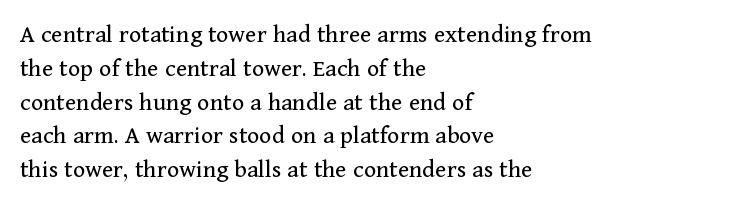
{"italic": "no", "bold": "no", "underline": "no", "align": "left", "line_spacing": "normal", "line_spacing_ratio": 1.3, "letter_spacing": "normal", "letter_spacing_em": 0.0, "glyph_px": 26}
